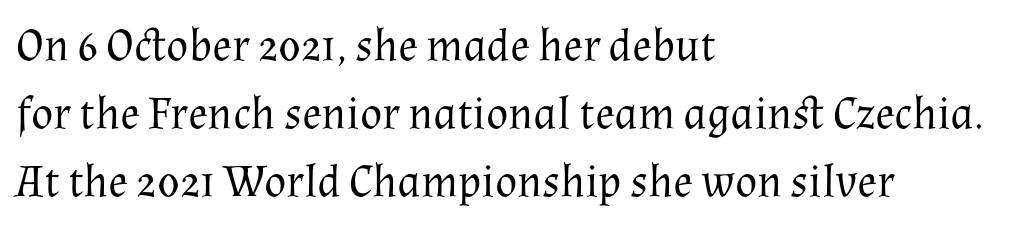
Visually the block forms a straight wall on the left and a jagged coastline on the right. If you measured baseline to baseline, you'd find a middling distance. The characters are drawn with everyday or finer stroke widths. Is there any slant? The stems are plumb. Here the glyphs are tracked normally, forming tight word shapes. This rendering employs a face with finishing strokes, i.e., a serif.
